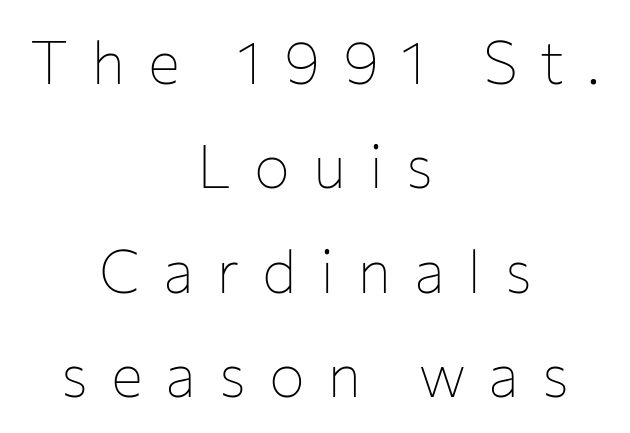
Stems here are at most as thick as an everyday book face. A roman cut, with each character standing at attention. This sample has the flowing, uneven cadence of proportional lettering. The face used here is rendered with a markedly widened letterfit. Lines of text with bare space underneath. Typeset on center — no edge is straight.
